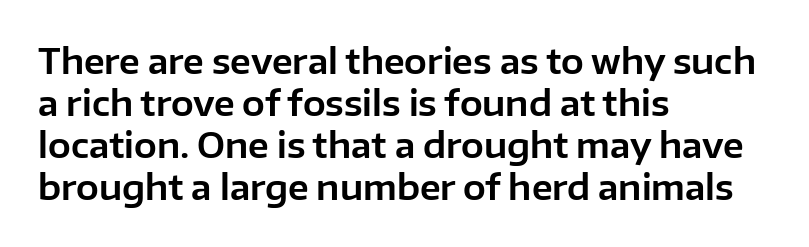
Q: Is the text italic (slanted)? A: No, it is upright.
Q: Is the typeface a serif or a sans-serif typeface? A: Sans-serif.
Q: Is the text underlined? A: No.
Q: How is the paragraph aligned? A: Left-aligned.
Q: Is the spacing between letters normal or unusually wide? A: Normal.
Q: Width (condensed, normal, or wide)? A: Normal.
Q: Stroke contrast? A: Low.
Q: x-height? A: Medium.
Q: Monospaced? A: No.
